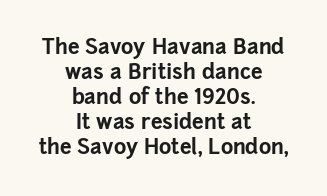
Rule under the text: the space is simply empty. Italic? Not at all — the glyphs are vertical. The type is set solid horizontally, with unmodified tracking. Centered paragraph, ragged on both sides. The font is running at its bold setting.
